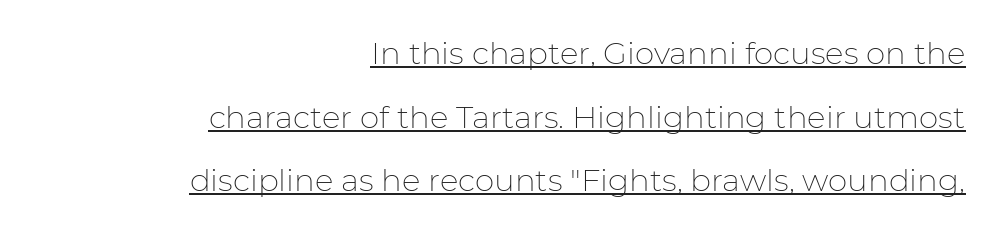
Q: Is the text bold? A: No.
Q: Is the text italic (slanted)? A: No, it is upright.
Q: Is the typeface a serif or a sans-serif typeface? A: Sans-serif.
Q: Is the text underlined? A: Yes.
Q: How is the paragraph aligned? A: Right-aligned.
Q: Is the spacing between letters normal or unusually wide? A: Normal.
Q: Is the spacing between lines tight, normal or loose? A: Loose.
Q: Width (condensed, normal, or wide)? A: Normal.
Q: Stroke contrast? A: Low.
Q: x-height? A: Medium.
Q: Monospaced? A: No.
